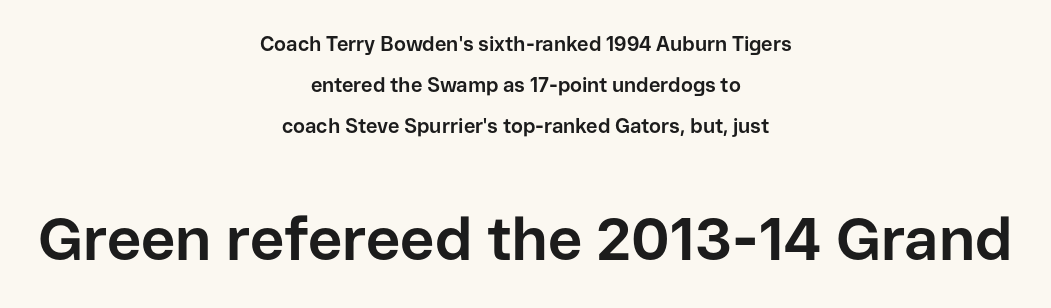
{"serif": "no", "italic": "no", "bold": "yes", "weight": "bold", "width": "normal", "stroke_contrast": "low", "x_height": "medium", "monospaced": "no", "underline": "no", "align": "center", "line_spacing": "loose", "line_spacing_ratio": 2.04, "letter_spacing": "normal", "letter_spacing_em": 0.0, "larger_block": "second", "size_ratio": 3.0, "glyph_px": 60}
